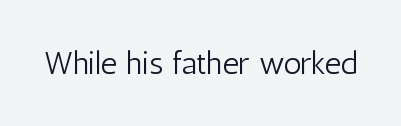
{"serif": "no", "italic": "no", "bold": "no", "weight": "light", "width": "condensed", "stroke_contrast": "low", "x_height": "medium", "monospaced": "no", "underline": "no", "letter_spacing": "normal", "letter_spacing_em": 0.0, "glyph_px": 32}
